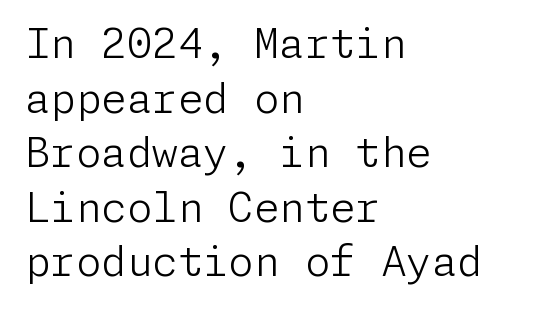
The image shows 41 px light sans-serif type, upright; set left-aligned, normal line spacing (1.33x), normal letter spacing, not underlined; low stroke contrast and a medium x-height.
